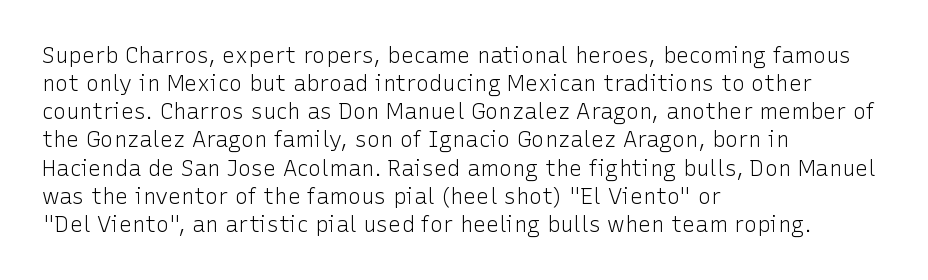
Q: Is the text bold? A: No.
Q: Is the text italic (slanted)? A: No, it is upright.
Q: Is the text underlined? A: No.
Q: How is the paragraph aligned? A: Left-aligned.
Q: Is the spacing between letters normal or unusually wide? A: Normal.
Q: Is the spacing between lines tight, normal or loose? A: Normal.
